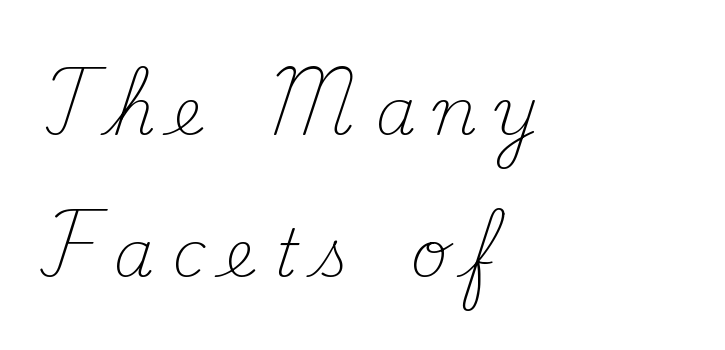
The strokes carry an ordinary text weight at most. Looks like regular typesetting: each glyph gets only the width it needs. Descender tails drop into unmarked territory. Leftover space on each line is placed entirely after the last word. Note: serifs present on the glyphs.
